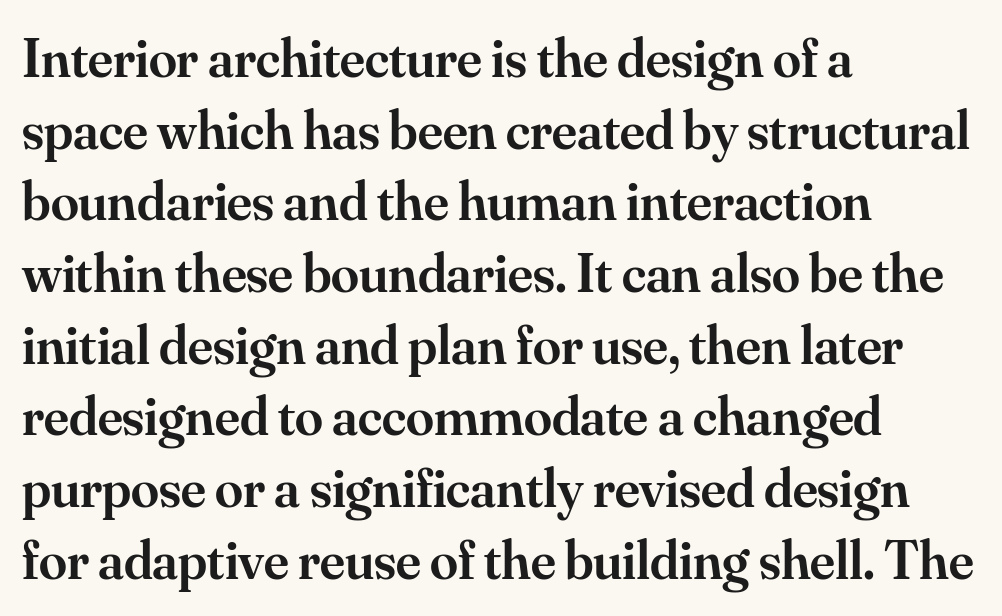
Q: Is the text bold? A: Semi-bold.
Q: Is the text italic (slanted)? A: No, it is upright.
Q: Is the typeface a serif or a sans-serif typeface? A: Serif.
Q: Is the text underlined? A: No.
Q: How is the paragraph aligned? A: Left-aligned.
Q: Is the spacing between letters normal or unusually wide? A: Normal.
Q: Is the spacing between lines tight, normal or loose? A: Normal.
Q: Width (condensed, normal, or wide)? A: Normal.
Q: Stroke contrast? A: Medium.
Q: x-height? A: Small.
Q: Monospaced? A: No.
